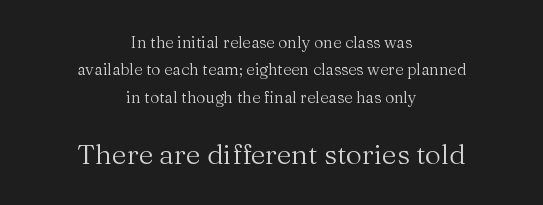
Q: Is the text bold? A: No.
Q: Is the text italic (slanted)? A: No, it is upright.
Q: Is the typeface a serif or a sans-serif typeface? A: Serif.
Q: Is the text underlined? A: No.
Q: How is the paragraph aligned? A: Centered.
Q: Is the spacing between letters normal or unusually wide? A: Normal.
Q: Which block of text is set in a larger size, the first (top) or the second (bottom)? A: The second (bottom) one.
Q: Width (condensed, normal, or wide)? A: Normal.
Q: Stroke contrast? A: Medium.
Q: x-height? A: Medium.
Q: Monospaced? A: No.
